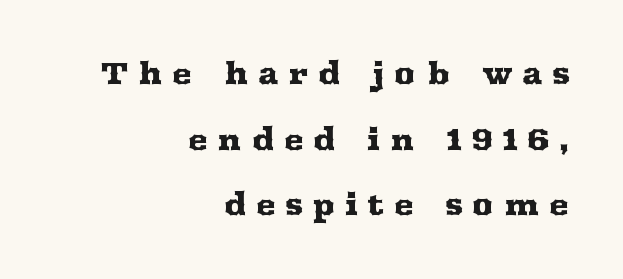
Q: Is the text italic (slanted)? A: No, it is upright.
Q: Is the typeface a serif or a sans-serif typeface? A: Serif.
Q: Is the text underlined? A: No.
Q: How is the paragraph aligned? A: Right-aligned.
Q: Is the spacing between letters normal or unusually wide? A: Unusually wide.
Q: Is the spacing between lines tight, normal or loose? A: Loose.
Q: Width (condensed, normal, or wide)? A: Wide.
Q: Stroke contrast? A: Medium.
Q: x-height? A: Medium.
Q: Monospaced? A: No.
